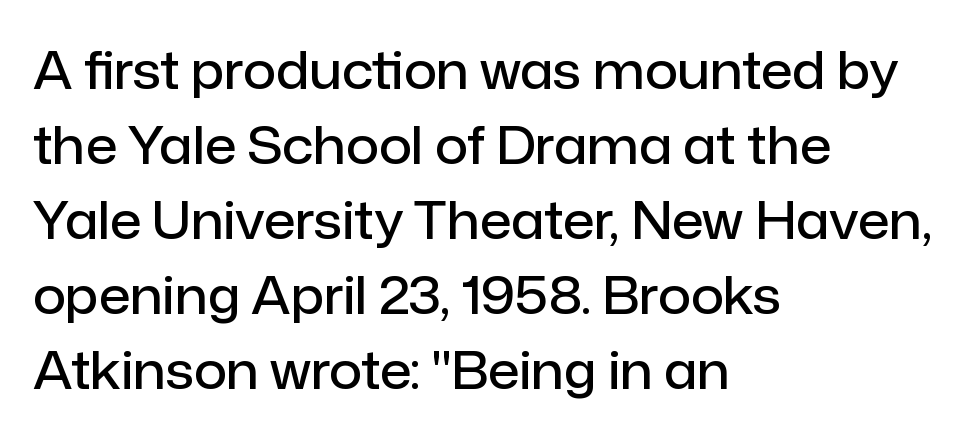
{"serif": "no", "italic": "no", "bold": "semi", "weight": "semibold", "width": "normal", "stroke_contrast": "low", "x_height": "medium", "monospaced": "no", "underline": "no", "align": "left", "line_spacing": "normal", "line_spacing_ratio": 1.47, "letter_spacing": "normal", "letter_spacing_em": 0.0, "glyph_px": 51}
